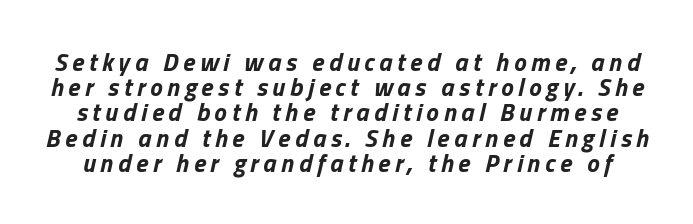
The image shows 25 px bold type, italic (leaning right); set tight line spacing (1.01x), not underlined.
